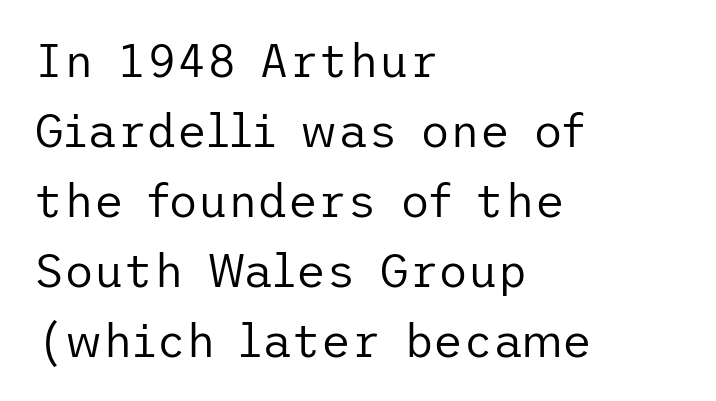
{"serif": "no", "italic": "no", "bold": "no", "weight": "regular", "width": "normal", "stroke_contrast": "low", "x_height": "medium", "underline": "no", "align": "left", "line_spacing": "normal", "line_spacing_ratio": 1.52, "letter_spacing": "normal", "letter_spacing_em": 0.0, "glyph_px": 46}
